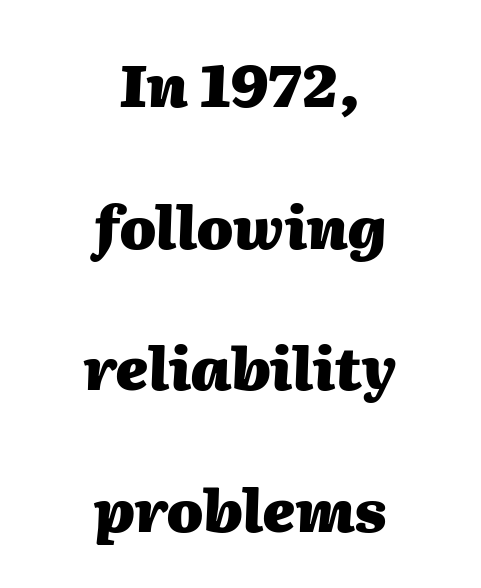
The image shows 59 px heavy type, italic (leaning right); set centered, loose line spacing (2.4x), normal letter spacing, not underlined; medium stroke contrast and a medium x-height.
